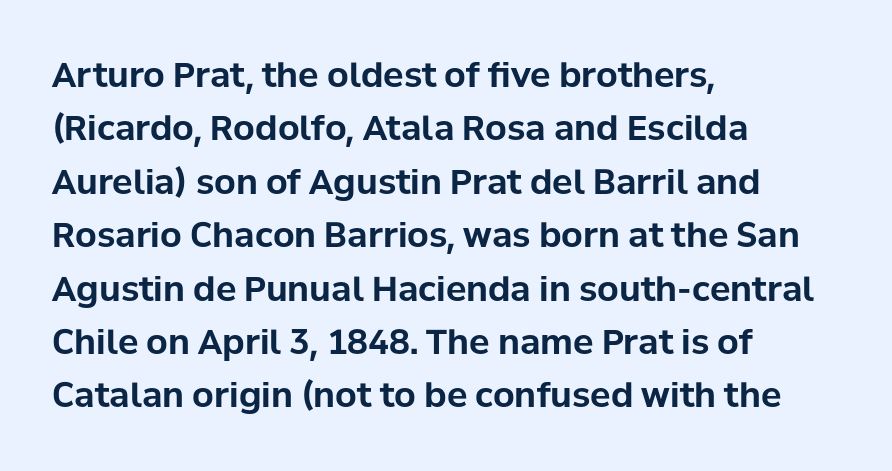
The letters advance in unequal steps, a hallmark of proportional type. Layout note: lines flush left. You can tell from the bare stems that sans-serif type was used. Beneath every word, the page is bare. Heft: maximum for text — a bold.
